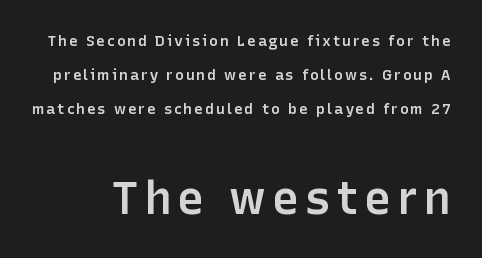
Beneath every word, the page is bare. Slightly chunky letters — semibold, I'd say, not full bold. Character widths vary here, with narrow letters taking less room than wide ones. The text was rendered using a sans face with plain stroke endings.
